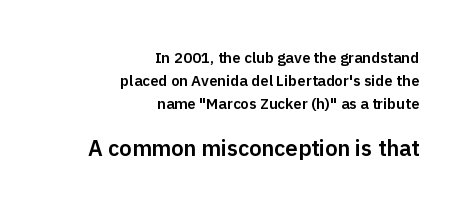
The image shows 22 px text type, upright; set right-aligned, normal line spacing (1.53x), normal letter spacing, not underlined; the second (bottom) block is 1.47x larger.
